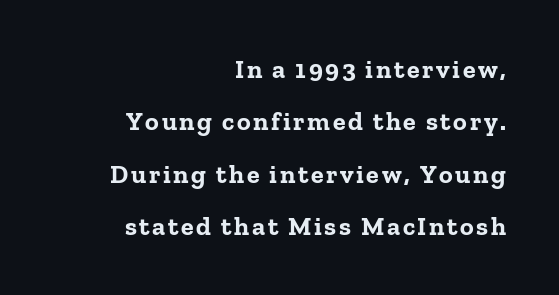
{"italic": "no", "bold": "yes", "underline": "no", "align": "right", "line_spacing": "loose", "line_spacing_ratio": 2.01, "glyph_px": 26}
